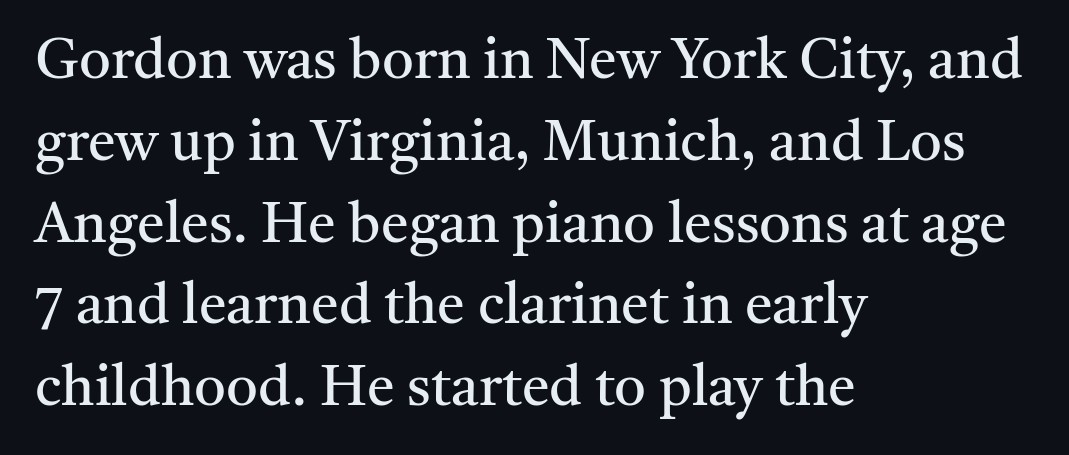
The image shows 56 px regular-weight serif type, upright; set left-aligned, normal line spacing (1.46x), normal letter spacing, not underlined; medium stroke contrast and a medium x-height.
